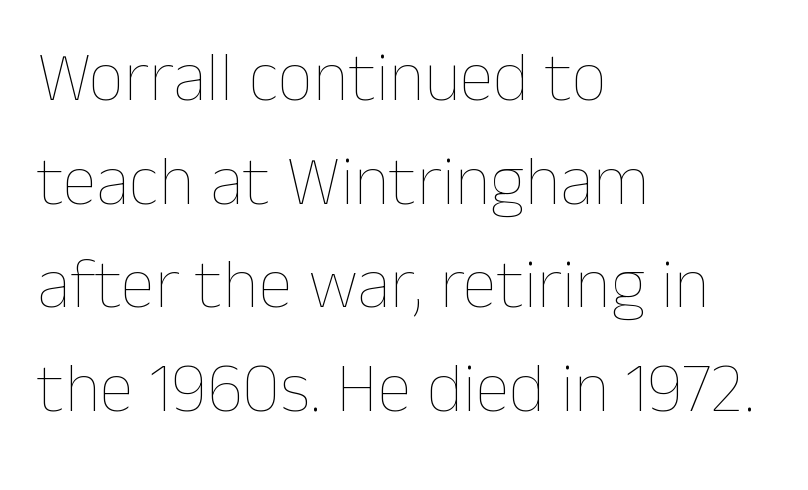
{"italic": "no", "bold": "no", "weight": "thin", "width": "normal", "stroke_contrast": "low", "x_height": "medium", "monospaced": "no", "underline": "no", "align": "left", "line_spacing": "normal", "line_spacing_ratio": 1.48, "letter_spacing": "normal", "letter_spacing_em": 0.0, "glyph_px": 70}
